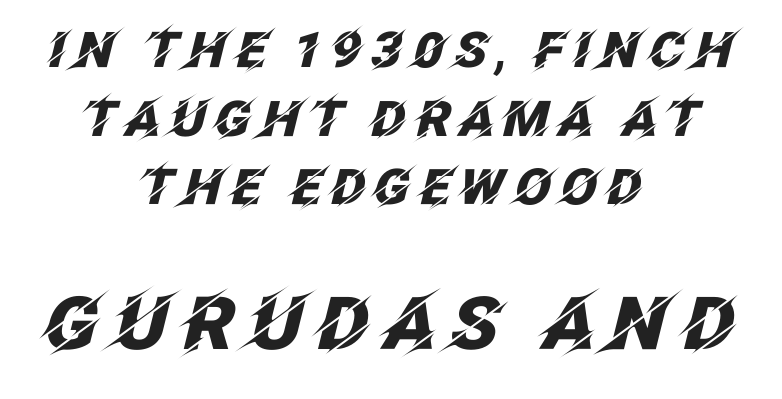
Q: Is the text bold? A: Yes.
Q: Is the text italic (slanted)? A: Yes, it leans right by about 12 degrees.
Q: Is the text underlined? A: No.
Q: How is the paragraph aligned? A: Centered.
Q: Is the spacing between lines tight, normal or loose? A: Normal.
Q: Which block of text is set in a larger size, the first (top) or the second (bottom)? A: The second (bottom) one.
Q: Width (condensed, normal, or wide)? A: Normal.
Q: Stroke contrast? A: Low.
Q: x-height? A: Large.
Q: Monospaced? A: No.
